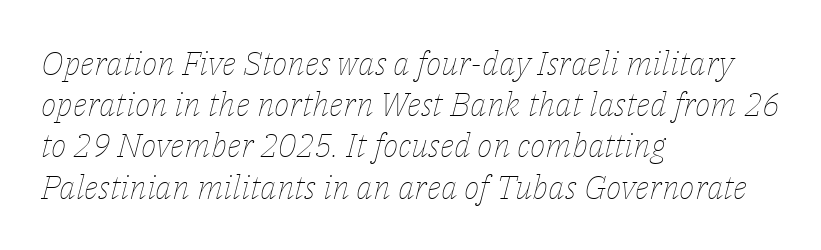
Q: Is the text bold? A: No.
Q: Is the text italic (slanted)? A: Yes, it leans right by about 14 degrees.
Q: Is the text underlined? A: No.
Q: How is the paragraph aligned? A: Left-aligned.
Q: Is the spacing between letters normal or unusually wide? A: Normal.
Q: Is the spacing between lines tight, normal or loose? A: Normal.
Q: Width (condensed, normal, or wide)? A: Normal.
Q: Stroke contrast? A: Low.
Q: x-height? A: Medium.
Q: Monospaced? A: No.
